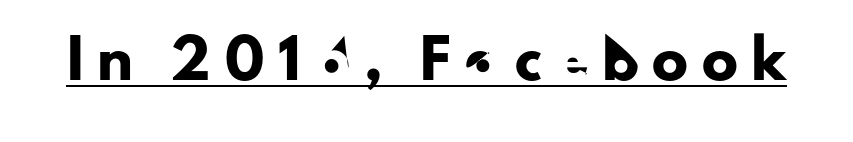
Q: Is the text italic (slanted)? A: No, it is upright.
Q: Is the typeface a serif or a sans-serif typeface? A: Sans-serif.
Q: Is the text underlined? A: Yes.
Q: Is the spacing between letters normal or unusually wide? A: Unusually wide.
Q: Width (condensed, normal, or wide)? A: Normal.
Q: Stroke contrast? A: Low.
Q: x-height? A: Small.
Q: Monospaced? A: No.
